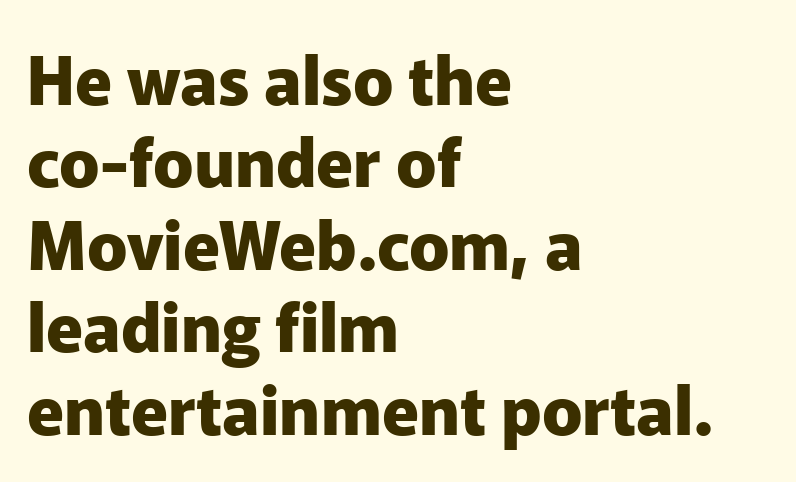
Q: Is the text bold? A: Yes.
Q: Is the text italic (slanted)? A: No, it is upright.
Q: Is the typeface a serif or a sans-serif typeface? A: Sans-serif.
Q: Is the text underlined? A: No.
Q: How is the paragraph aligned? A: Left-aligned.
Q: Is the spacing between letters normal or unusually wide? A: Normal.
Q: Width (condensed, normal, or wide)? A: Normal.
Q: Stroke contrast? A: Low.
Q: x-height? A: Medium.
Q: Monospaced? A: No.
